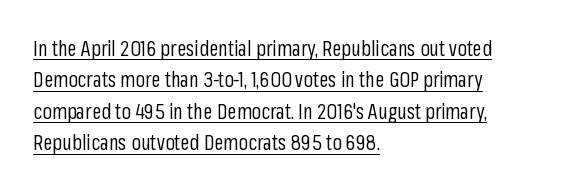
The image shows 21 px text type, upright; set left-aligned, normal line spacing (1.5x), normal letter spacing, underlined.
